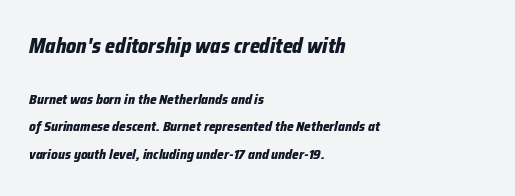
An italicized treatment has been applied to the whole sample. The rendering uses a large line-height, opening up the rows. The paragraph has a hard left edge and a soft right edge. Each word holds together tightly as a unit, with standard inter-letter gaps.
